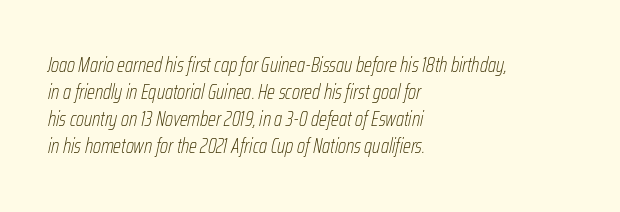
Students, note that the glyphs here touch the page at normal intervals. Reading down the block, your eye returns to a fixed left position each line. How would I describe the line gaps? Plain and ordinary. The specimen reads as italic at a glance. No extra ink here — the face is not bold. This rendering features lettering with no underline.
